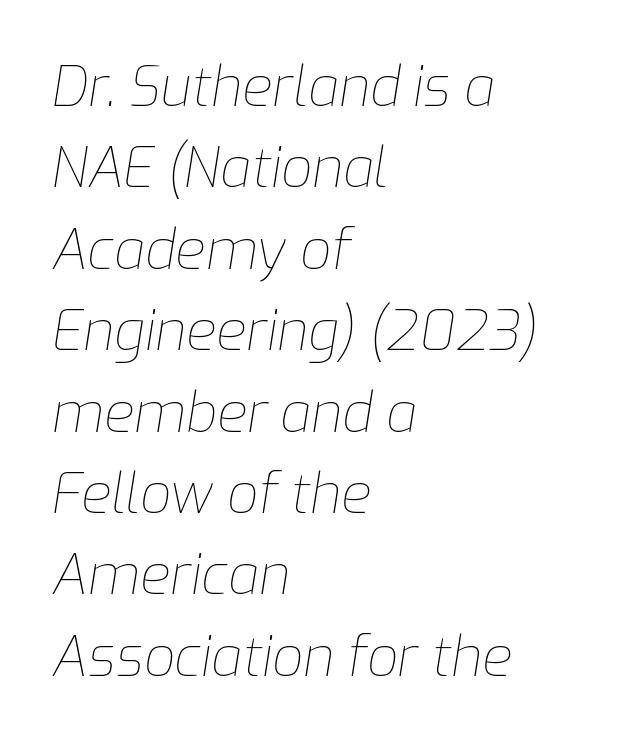
Q: Is the text bold? A: No.
Q: Is the text italic (slanted)? A: Yes, it leans right by about 9 degrees.
Q: Is the text underlined? A: No.
Q: How is the paragraph aligned? A: Left-aligned.
Q: Is the spacing between letters normal or unusually wide? A: Normal.
Q: Is the spacing between lines tight, normal or loose? A: Normal.
Q: Width (condensed, normal, or wide)? A: Normal.
Q: Stroke contrast? A: Low.
Q: x-height? A: Medium.
Q: Monospaced? A: No.
